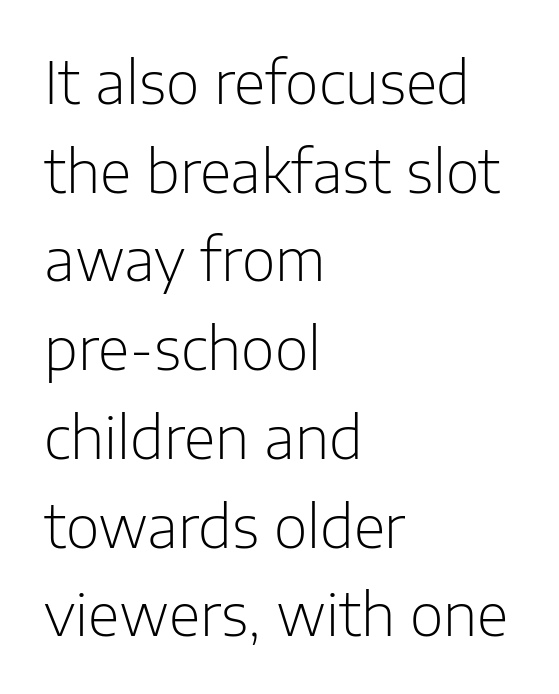
The image shows 58 px light sans-serif type, upright; set left-aligned, normal line spacing (1.53x), normal letter spacing, not underlined; low stroke contrast and a medium x-height.
